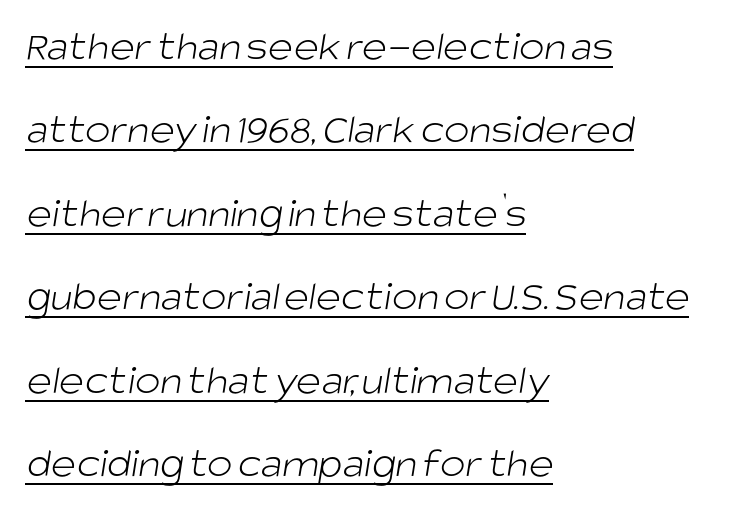
The image shows 43 px light sans-serif type; set left-aligned, loose line spacing (1.94x), normal letter spacing, underlined; low stroke contrast and a large x-height.
